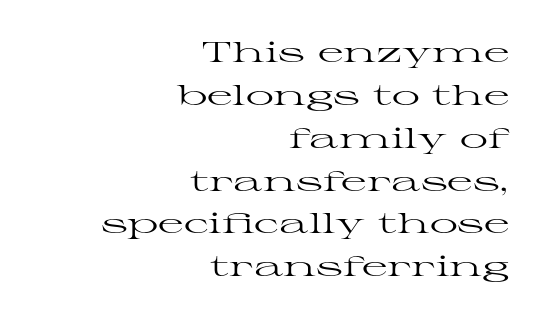
The image shows 28 px regular-weight, wide serif type, upright; set right-aligned, normal line spacing (1.53x), normal letter spacing, not underlined; high stroke contrast and a medium x-height.
